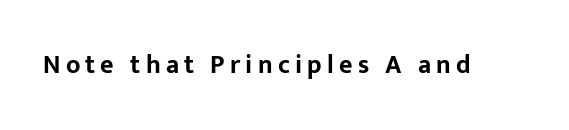
The image shows 26 px bold type, upright; set unusually wide letter spacing (+0.2 em), not underlined.
